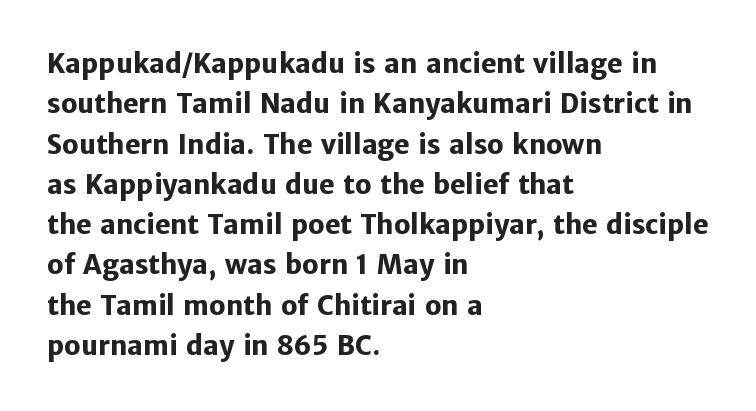
The image shows 26 px bold type, upright; set left-aligned, normal line spacing (1.55x), normal letter spacing, not underlined.
